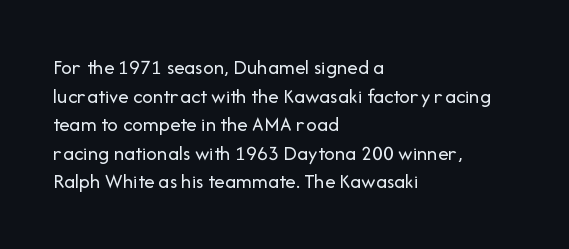
The image shows 21 px text type, upright; set left-aligned, normal line spacing (1.36x), normal letter spacing, not underlined.
